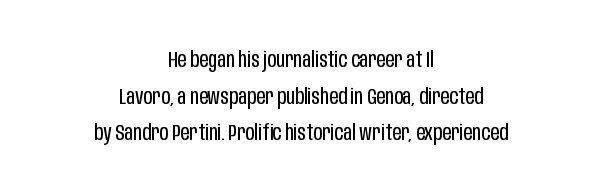
Q: Is the text bold? A: No.
Q: Is the text italic (slanted)? A: No, it is upright.
Q: Is the text underlined? A: No.
Q: How is the paragraph aligned? A: Centered.
Q: Is the spacing between letters normal or unusually wide? A: Normal.
Q: Is the spacing between lines tight, normal or loose? A: Normal.
